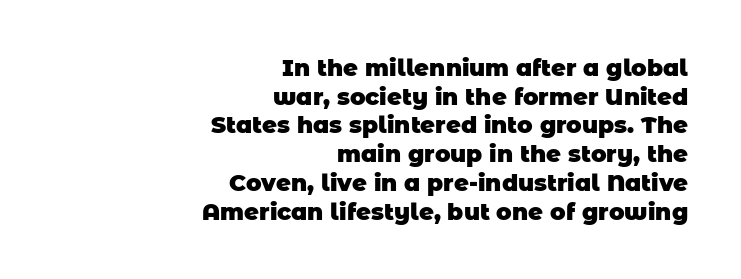
Q: Is the text bold? A: Yes.
Q: Is the text underlined? A: No.
Q: How is the paragraph aligned? A: Right-aligned.
Q: Is the spacing between letters normal or unusually wide? A: Normal.
Q: Is the spacing between lines tight, normal or loose? A: Normal.
